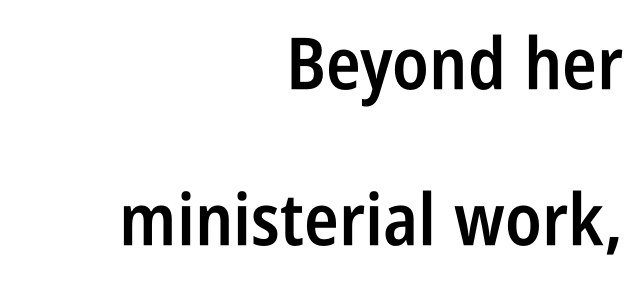
Q: Is the text bold? A: Semi-bold.
Q: Is the text italic (slanted)? A: No, it is upright.
Q: Is the typeface a serif or a sans-serif typeface? A: Sans-serif.
Q: Is the text underlined? A: No.
Q: How is the paragraph aligned? A: Right-aligned.
Q: Is the spacing between letters normal or unusually wide? A: Normal.
Q: Is the spacing between lines tight, normal or loose? A: Loose.
Q: Width (condensed, normal, or wide)? A: Condensed.
Q: Stroke contrast? A: Low.
Q: x-height? A: Large.
Q: Monospaced? A: No.
